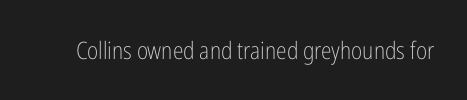
Only glyphs here, with clear space below each row. Notice how the stems are strictly vertical — no italics here. Between one letter and the next there's only the usual sliver of space. Is this a heavy cut? Hardly; it is regular or lighter.
